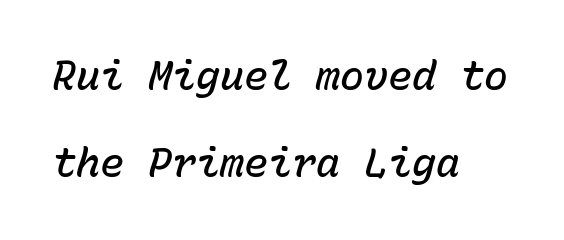
{"italic": "yes", "lean": "right", "slant_degrees": 15, "bold": "semi", "weight": "semibold", "width": "normal", "stroke_contrast": "low", "x_height": "medium", "monospaced": "yes", "underline": "no", "align": "left", "line_spacing": "loose", "line_spacing_ratio": 2.18, "letter_spacing": "normal", "letter_spacing_em": 0.0, "glyph_px": 40}
